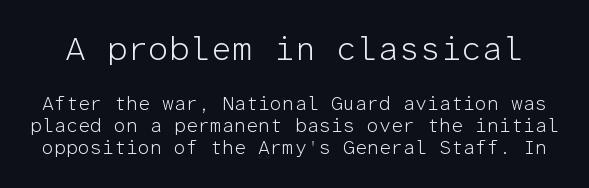
Q: Is the text bold? A: No.
Q: Is the text italic (slanted)? A: No, it is upright.
Q: Is the typeface a serif or a sans-serif typeface? A: Sans-serif.
Q: Is the text underlined? A: No.
Q: Is the spacing between letters normal or unusually wide? A: Normal.
Q: Is the spacing between lines tight, normal or loose? A: Tight.
Q: Which block of text is set in a larger size, the first (top) or the second (bottom)? A: The first (top) one.
Q: Width (condensed, normal, or wide)? A: Normal.
Q: Stroke contrast? A: Low.
Q: x-height? A: Medium.
Q: Monospaced? A: Yes.
